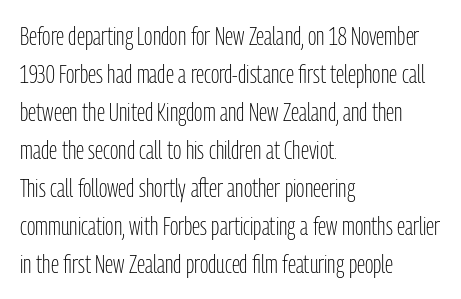
The font's upright variant was chosen for this text. The specimen omits any rule beneath the text block's lines. All the whitespace from short lines collects on the right. Tracking here is standard; glyphs follow each other at the usual distance.
